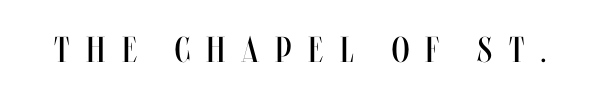
{"italic": "no", "bold": "no", "weight": "regular", "width": "condensed", "stroke_contrast": "medium", "x_height": "large", "monospaced": "no", "underline": "no", "letter_spacing": "wide", "letter_spacing_em": 0.46, "glyph_px": 36}
